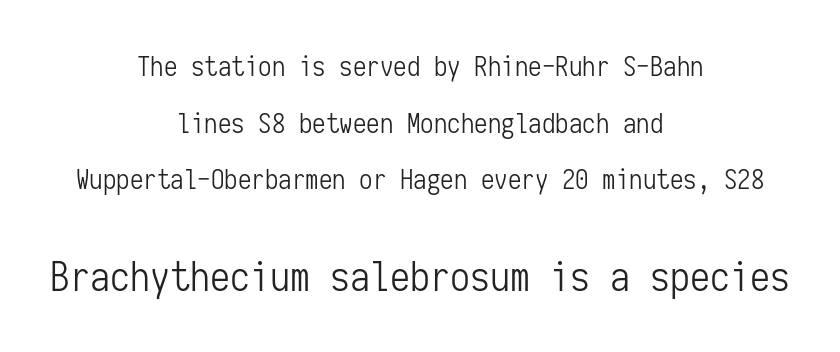
Q: Is the text bold? A: No.
Q: Is the text italic (slanted)? A: No, it is upright.
Q: Is the typeface a serif or a sans-serif typeface? A: Sans-serif.
Q: Is the text underlined? A: No.
Q: How is the paragraph aligned? A: Centered.
Q: Is the spacing between letters normal or unusually wide? A: Normal.
Q: Is the spacing between lines tight, normal or loose? A: Loose.
Q: Which block of text is set in a larger size, the first (top) or the second (bottom)? A: The second (bottom) one.
Q: Width (condensed, normal, or wide)? A: Condensed.
Q: Stroke contrast? A: Low.
Q: x-height? A: Medium.
Q: Monospaced? A: Yes.
